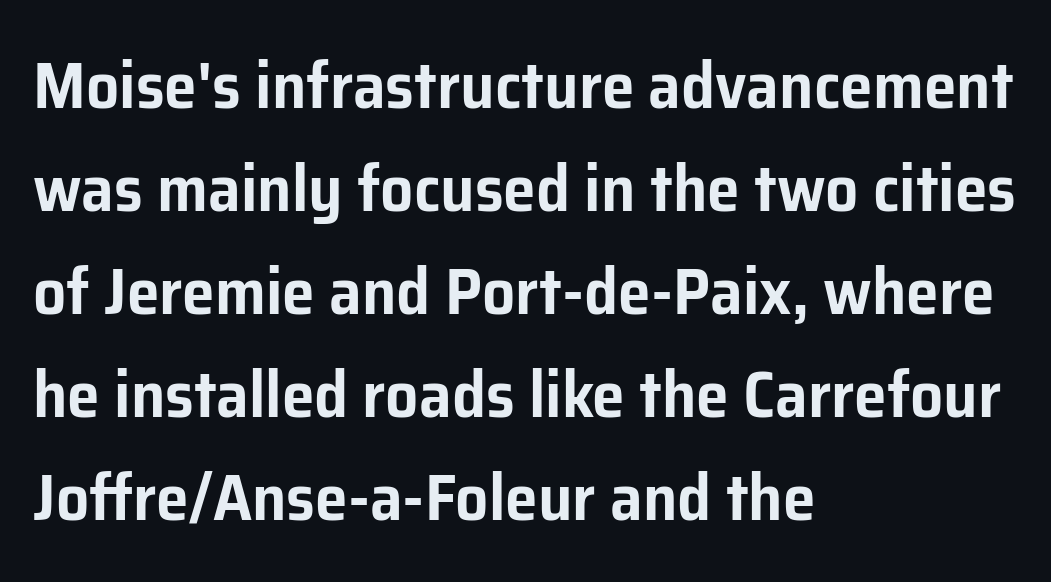
Q: Is the text italic (slanted)? A: No, it is upright.
Q: Is the typeface a serif or a sans-serif typeface? A: Sans-serif.
Q: Is the text underlined? A: No.
Q: How is the paragraph aligned? A: Left-aligned.
Q: Is the spacing between letters normal or unusually wide? A: Normal.
Q: Is the spacing between lines tight, normal or loose? A: Normal.
Q: Width (condensed, normal, or wide)? A: Normal.
Q: Stroke contrast? A: Low.
Q: x-height? A: Medium.
Q: Monospaced? A: No.
